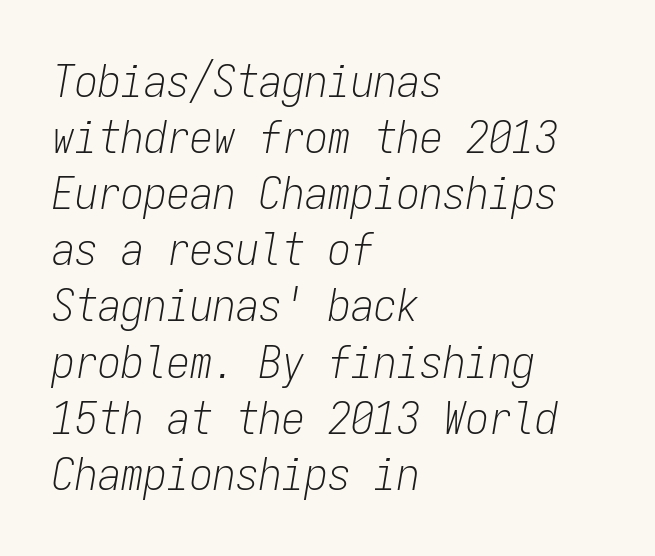
Every character sits at an angle, as italics do. Reading down the block, your eye returns to a fixed left position each line. Underlining? Definitely not there. Standard letterfit; no display-style spreading of the glyphs.
